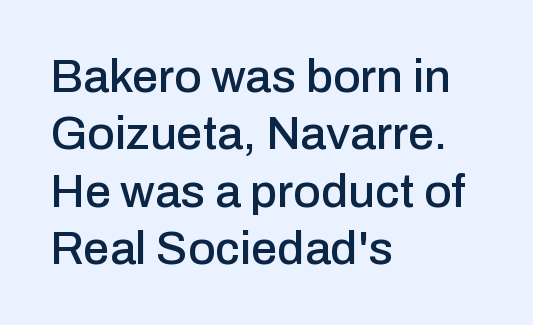
The image shows 47 px sans-serif type, upright; set left-aligned, line spacing 1.22x, normal letter spacing, not underlined; low stroke contrast and a medium x-height.
